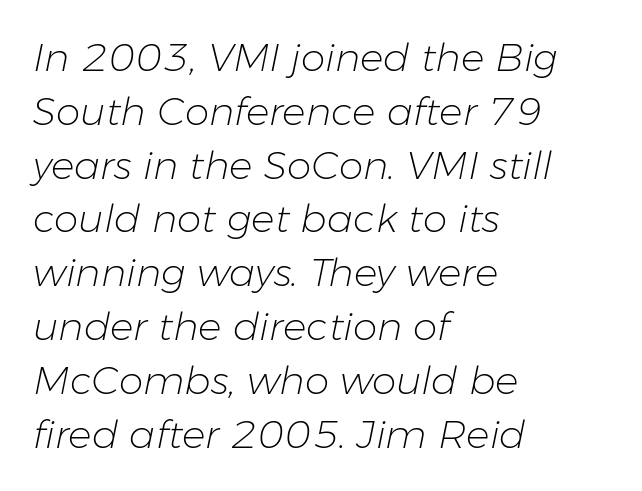
Q: Is the text bold? A: No.
Q: Is the text italic (slanted)? A: Yes, it leans right by about 11 degrees.
Q: Is the text underlined? A: No.
Q: How is the paragraph aligned? A: Left-aligned.
Q: Is the spacing between letters normal or unusually wide? A: Normal.
Q: Is the spacing between lines tight, normal or loose? A: Normal.
Q: Width (condensed, normal, or wide)? A: Normal.
Q: Stroke contrast? A: Low.
Q: x-height? A: Medium.
Q: Monospaced? A: No.
